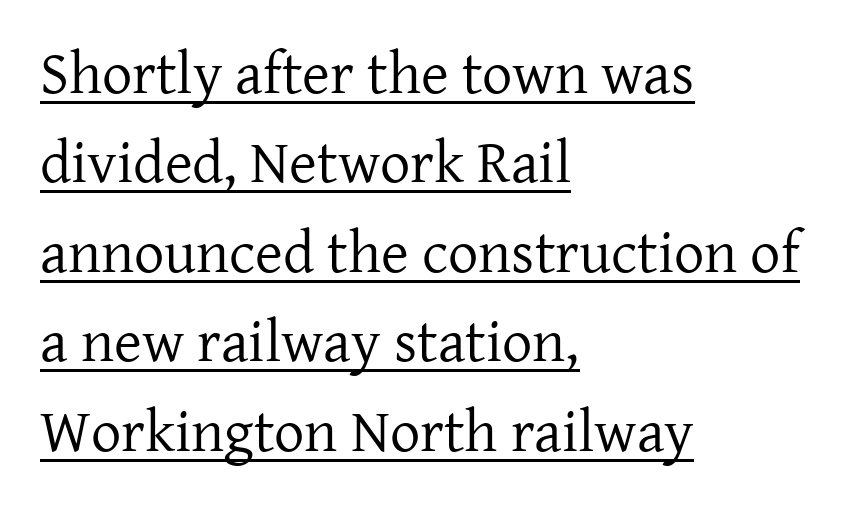
A normal amount of white space separates one row of letters from the next. Left-aligned paragraph, ragged on the right. You can tell it's not italic because the verticals are truly vertical. Students, observe the line beneath the letters — that is underlining. I'd call this a serif setting — the letters wear small feet. Tracking value appears to be zero — textbook default spacing.
